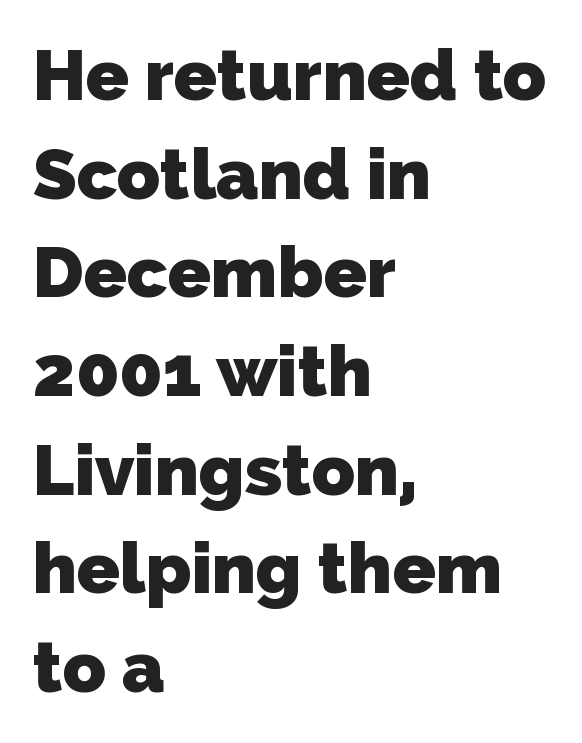
The image shows 71 px heavy sans-serif type; set left-aligned, normal line spacing (1.39x), normal letter spacing, not underlined; low stroke contrast and a medium x-height.
